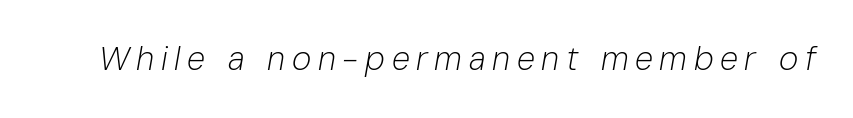
{"italic": "yes", "lean": "right", "slant_degrees": 10, "bold": "no", "weight": "light", "width": "normal", "stroke_contrast": "low", "x_height": "medium", "monospaced": "no", "underline": "no", "letter_spacing": "wide", "letter_spacing_em": 0.2, "glyph_px": 33}
